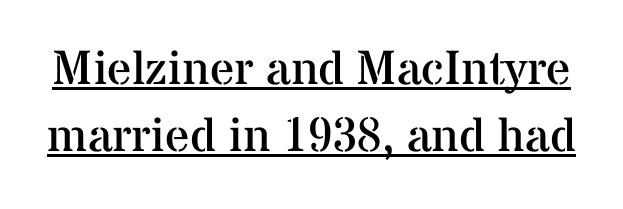
The image shows 48 px regular-weight serif type, upright; set normal line spacing (1.4x), normal letter spacing, underlined; medium stroke contrast and a medium x-height.
